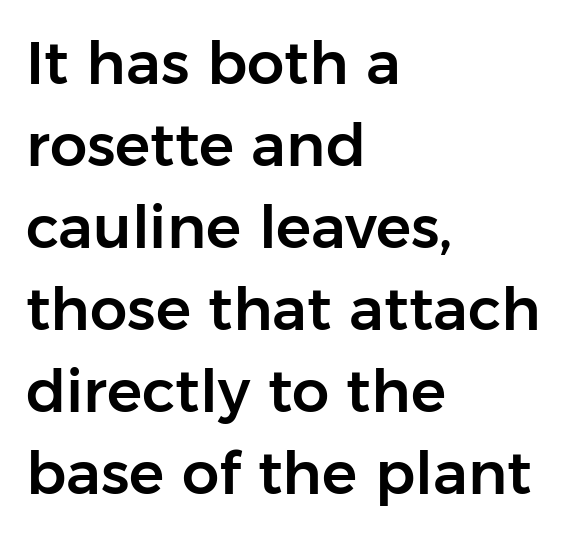
The letters stand straight up with perfectly vertical stems. Think of a printed novel: that variable character pitch is what you see here. How would I describe the line gaps? Plain and ordinary. Regarding serifs, this sample does without them. The baseline area is clear.
